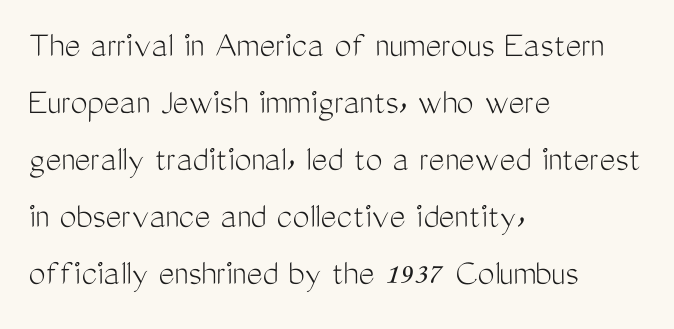
The image shows 38 px light, condensed sans-serif type, upright; set left-aligned, normal line spacing (1.5x), normal letter spacing, not underlined; medium stroke contrast and a medium x-height.
